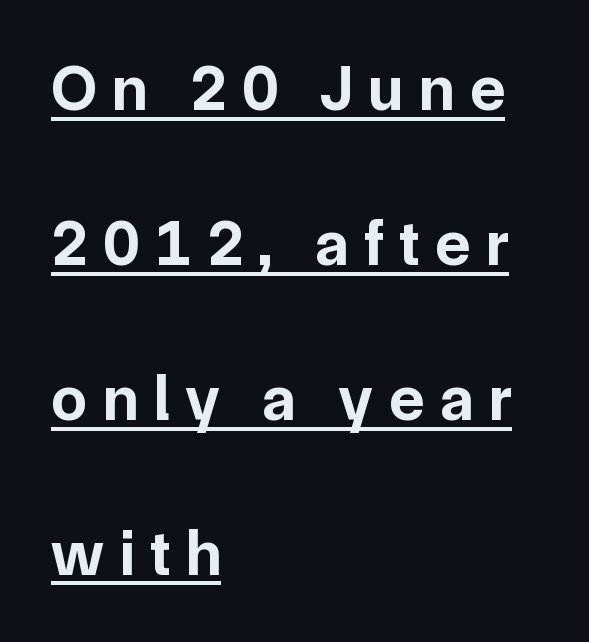
{"serif": "no", "italic": "no", "bold": "yes", "weight": "bold", "width": "normal", "stroke_contrast": "low", "x_height": "medium", "monospaced": "no", "underline": "yes", "align": "left", "line_spacing": "loose", "line_spacing_ratio": 2.42, "letter_spacing": "wide", "letter_spacing_em": 0.25, "glyph_px": 64}
